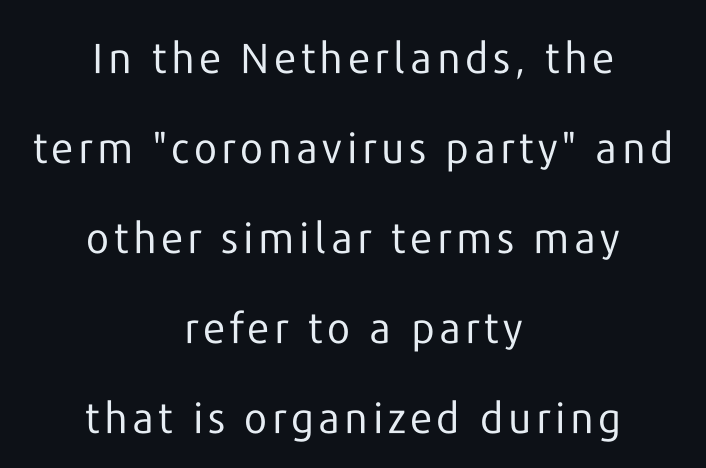
Q: Is the text bold? A: No.
Q: Is the text italic (slanted)? A: No, it is upright.
Q: Is the typeface a serif or a sans-serif typeface? A: Sans-serif.
Q: Is the text underlined? A: No.
Q: How is the paragraph aligned? A: Centered.
Q: Is the spacing between lines tight, normal or loose? A: Loose.
Q: Width (condensed, normal, or wide)? A: Normal.
Q: Stroke contrast? A: Low.
Q: x-height? A: Medium.
Q: Monospaced? A: No.
